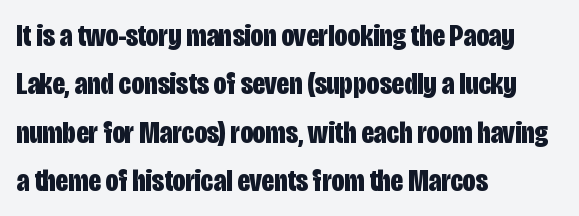
{"serif": "no", "italic": "no", "bold": "yes", "weight": "bold", "width": "condensed", "stroke_contrast": "low", "x_height": "large", "monospaced": "no", "underline": "no", "align": "left", "line_spacing": "normal", "line_spacing_ratio": 1.51, "letter_spacing": "normal", "letter_spacing_em": 0.0, "glyph_px": 32}
